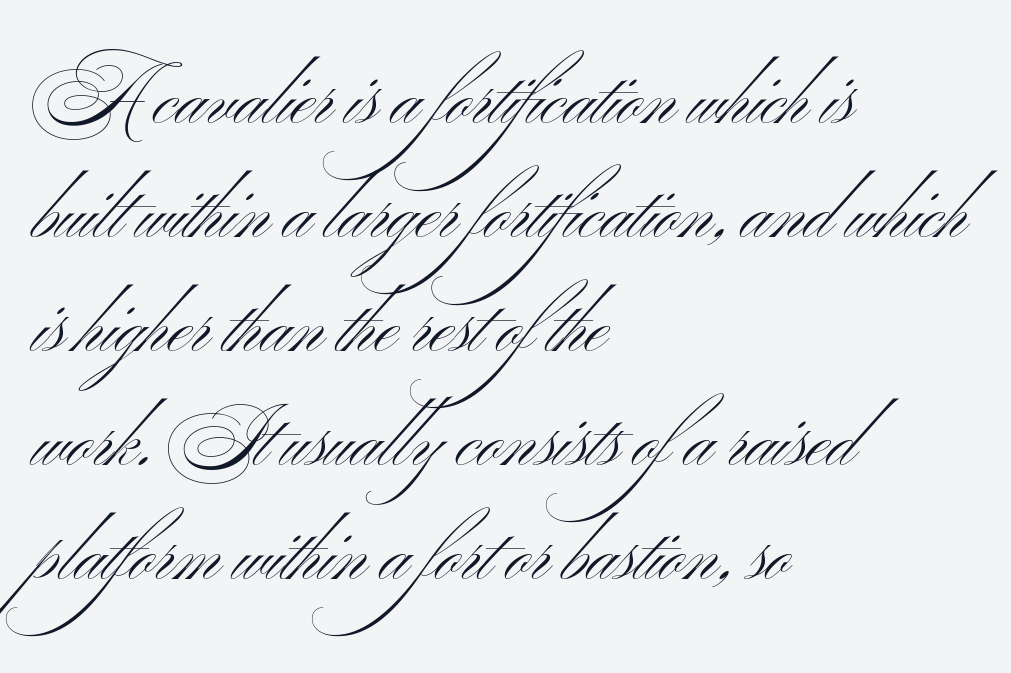
{"serif": "no", "bold": "no", "weight": "light", "width": "wide", "stroke_contrast": "medium", "x_height": "small", "monospaced": "no", "underline": "no", "align": "left", "line_spacing": "normal", "line_spacing_ratio": 1.5, "letter_spacing": "normal", "letter_spacing_em": 0.0, "glyph_px": 76}
